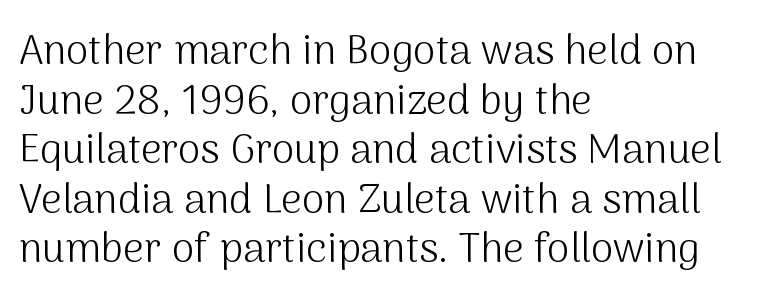
Q: Is the text bold? A: No.
Q: Is the text italic (slanted)? A: No, it is upright.
Q: Is the typeface a serif or a sans-serif typeface? A: Sans-serif.
Q: Is the text underlined? A: No.
Q: How is the paragraph aligned? A: Left-aligned.
Q: Is the spacing between letters normal or unusually wide? A: Normal.
Q: Width (condensed, normal, or wide)? A: Normal.
Q: Stroke contrast? A: Medium.
Q: x-height? A: Medium.
Q: Monospaced? A: No.
